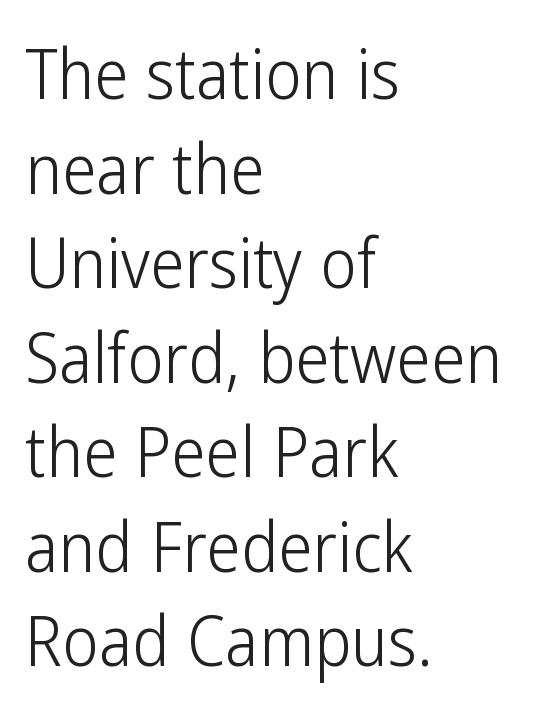
The image shows 69 px light, condensed sans-serif type, upright; set left-aligned, normal line spacing (1.37x), normal letter spacing, not underlined; low stroke contrast and a medium x-height.
